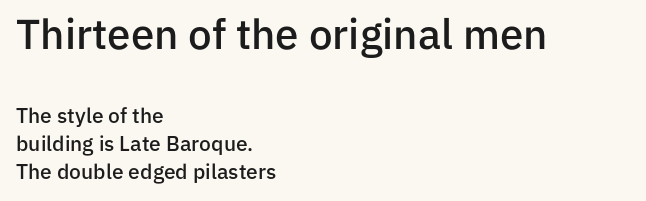
Do the characters align in a grid? No, the font is proportional. You get the large type first, then a drop to smaller type. This rendering features lettering with no underline. If you drew a line through each stem, it would be perfectly vertical.
